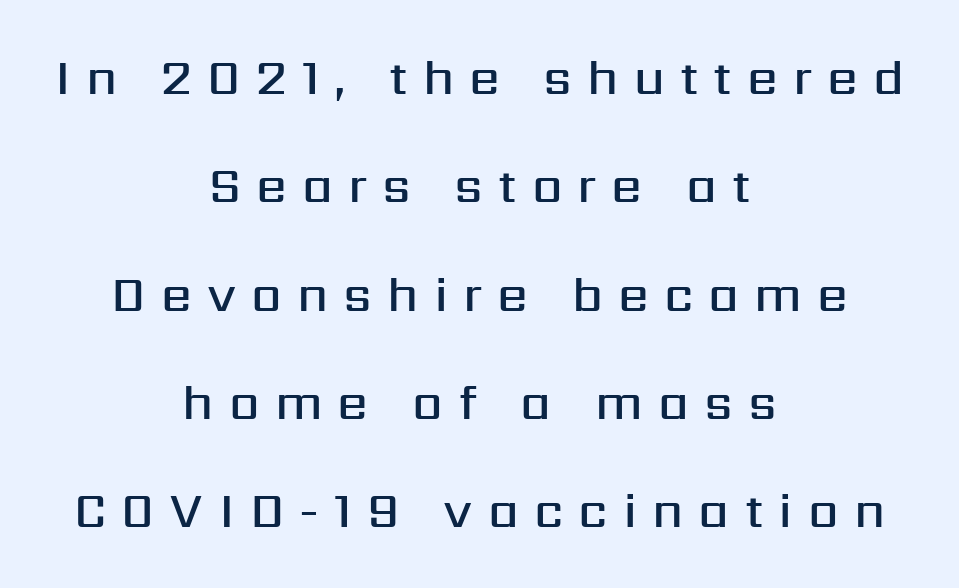
Q: Is the text bold? A: Semi-bold.
Q: Is the text italic (slanted)? A: No, it is upright.
Q: Is the typeface a serif or a sans-serif typeface? A: Sans-serif.
Q: Is the text underlined? A: No.
Q: How is the paragraph aligned? A: Centered.
Q: Is the spacing between letters normal or unusually wide? A: Unusually wide.
Q: Is the spacing between lines tight, normal or loose? A: Loose.
Q: Width (condensed, normal, or wide)? A: Normal.
Q: Stroke contrast? A: Medium.
Q: x-height? A: Medium.
Q: Monospaced? A: No.
